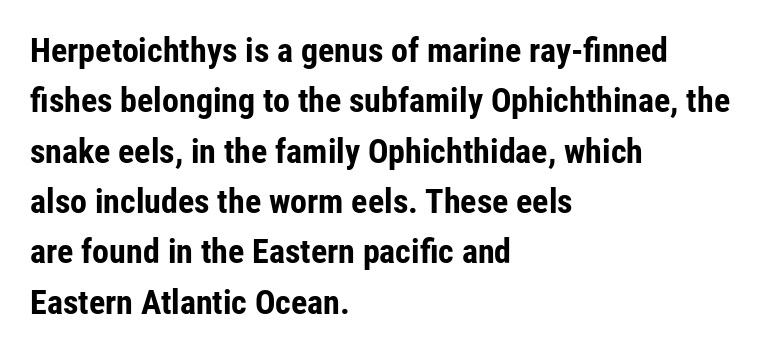
The tracking reads as untouched default to a designer's eye. If you drew a line through each stem, it would be perfectly vertical. Rule under the text: the space is simply empty. The lines in this sample share a left origin and differ only in where they stop. Does the type have serifs? No, each stem ends abruptly. The rendering uses natural spacing where letterforms have individual widths.
